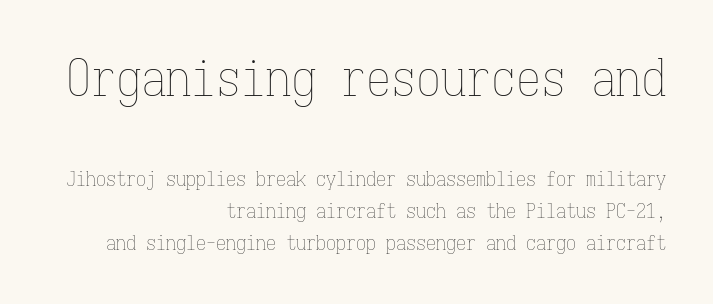
Fixed-width glyphs throughout — classic coding-font behaviour. Each row of text sits above clean, open space. Regarding leading, the lines here are spaced in the standard way. Larger block? The one above; the one below is distinctly smaller.
